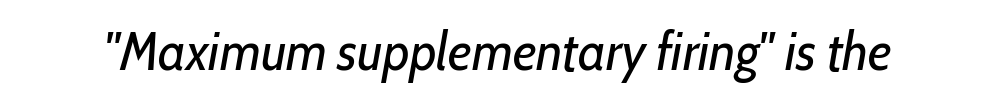
{"italic": "yes", "lean": "right", "slant_degrees": 10, "bold": "no", "weight": "regular", "width": "condensed", "stroke_contrast": "low", "x_height": "medium", "monospaced": "no", "underline": "no", "letter_spacing": "normal", "letter_spacing_em": 0.0, "glyph_px": 54}
